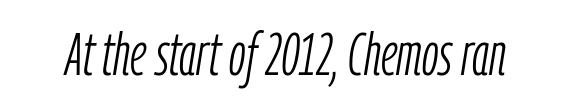
The image shows 60 px light, condensed type, italic (leaning right); set normal letter spacing, not underlined; low stroke contrast and a medium x-height.
